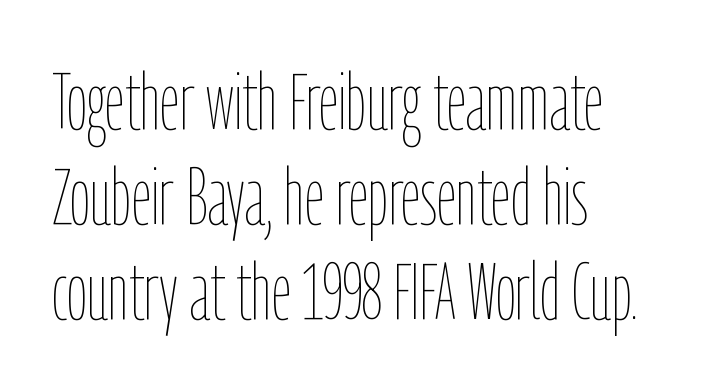
{"italic": "no", "bold": "no", "weight": "thin", "width": "condensed", "stroke_contrast": "low", "x_height": "medium", "monospaced": "no", "underline": "no", "align": "left", "line_spacing_ratio": 1.2, "letter_spacing": "normal", "letter_spacing_em": 0.0, "glyph_px": 79}
